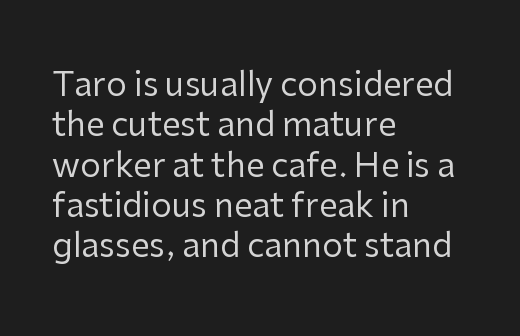
The image shows 33 px regular-weight sans-serif type, upright; set left-aligned, line spacing 1.22x, normal letter spacing, not underlined; low stroke contrast and a medium x-height.
